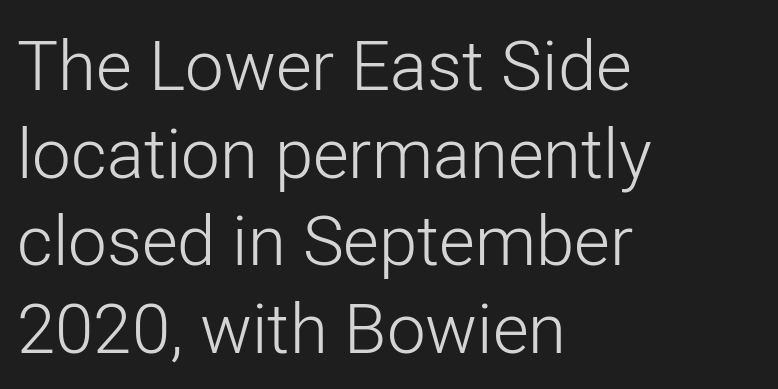
{"serif": "no", "italic": "no", "bold": "no", "weight": "light", "width": "normal", "stroke_contrast": "low", "x_height": "medium", "monospaced": "no", "underline": "no", "align": "left", "line_spacing": "normal", "line_spacing_ratio": 1.27, "letter_spacing": "normal", "letter_spacing_em": 0.0, "glyph_px": 69}
